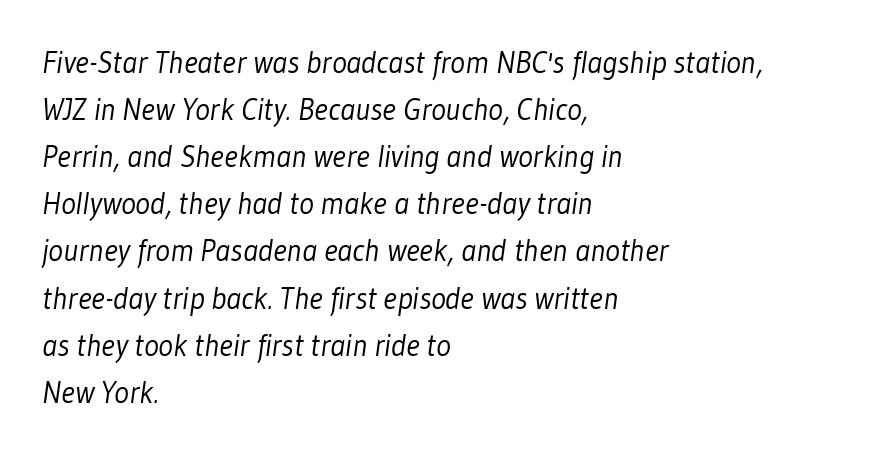
The image shows 31 px light, condensed sans-serif type; set left-aligned, normal line spacing (1.52x), normal letter spacing, not underlined; low stroke contrast and a medium x-height.
